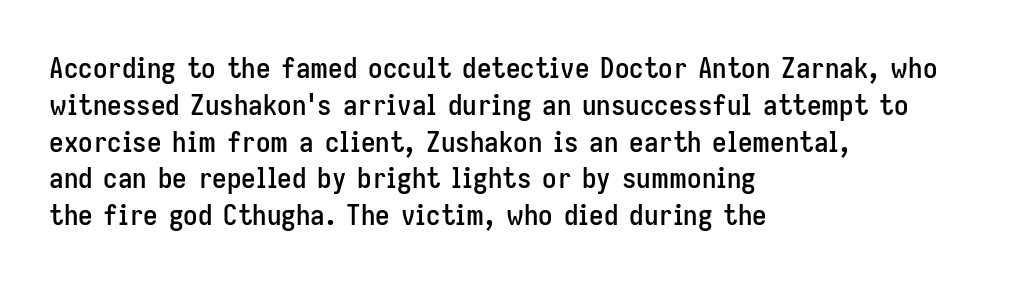
The image shows 29 px condensed sans-serif type, upright; set left-aligned, normal line spacing (1.27x), normal letter spacing, not underlined; low stroke contrast and a medium x-height.
